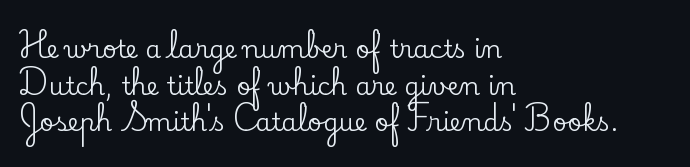
{"italic": "no", "underline": "no", "align": "left", "line_spacing": "normal", "line_spacing_ratio": 1.47, "letter_spacing": "normal", "letter_spacing_em": 0.0, "glyph_px": 25}
